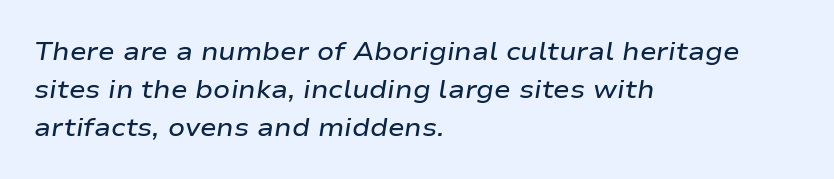
Q: Is the text bold? A: Semi-bold.
Q: Is the text italic (slanted)? A: Yes, it leans right by about 9 degrees.
Q: Is the text underlined? A: No.
Q: How is the paragraph aligned? A: Left-aligned.
Q: Is the spacing between letters normal or unusually wide? A: Normal.
Q: Is the spacing between lines tight, normal or loose? A: Normal.
